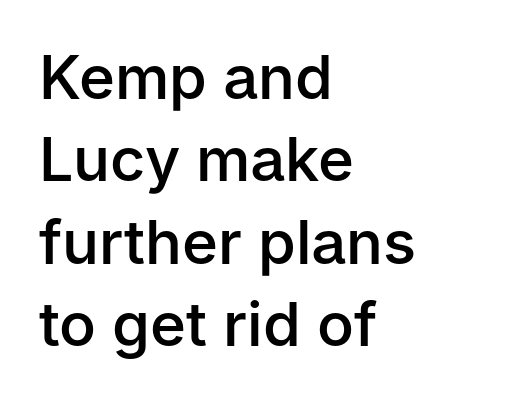
Q: Is the text bold? A: Semi-bold.
Q: Is the text italic (slanted)? A: No, it is upright.
Q: Is the typeface a serif or a sans-serif typeface? A: Sans-serif.
Q: Is the text underlined? A: No.
Q: How is the paragraph aligned? A: Left-aligned.
Q: Is the spacing between letters normal or unusually wide? A: Normal.
Q: Is the spacing between lines tight, normal or loose? A: Normal.
Q: Width (condensed, normal, or wide)? A: Normal.
Q: Stroke contrast? A: Low.
Q: x-height? A: Medium.
Q: Monospaced? A: No.
